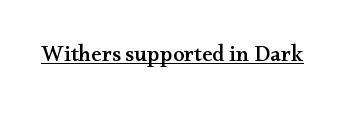
{"italic": "no", "underline": "yes", "letter_spacing": "normal", "letter_spacing_em": 0.0, "glyph_px": 23}
